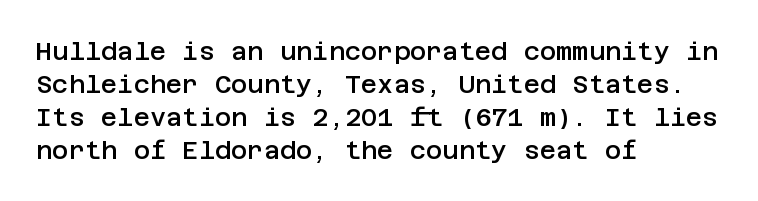
The image shows 25 px text type, upright; set left-aligned, normal line spacing (1.32x), normal letter spacing, not underlined.
